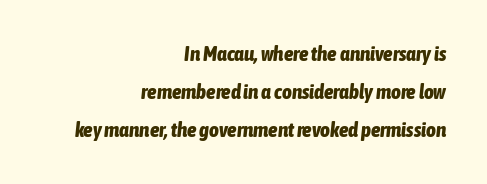
{"italic": "yes", "lean": "right", "slant_degrees": 6, "bold": "yes", "underline": "no", "align": "right", "line_spacing_ratio": 1.82, "letter_spacing": "normal", "letter_spacing_em": 0.0, "glyph_px": 21}
